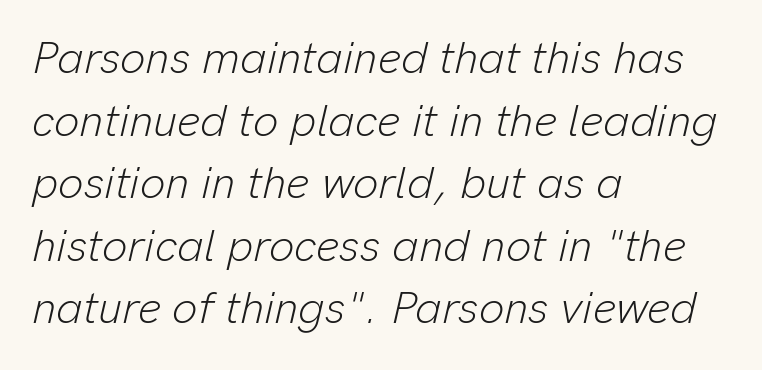
Q: Is the text bold? A: No.
Q: Is the text italic (slanted)? A: Yes, it leans right by about 13 degrees.
Q: Is the text underlined? A: No.
Q: How is the paragraph aligned? A: Left-aligned.
Q: Is the spacing between letters normal or unusually wide? A: Normal.
Q: Is the spacing between lines tight, normal or loose? A: Normal.
Q: Width (condensed, normal, or wide)? A: Normal.
Q: Stroke contrast? A: Low.
Q: x-height? A: Medium.
Q: Monospaced? A: No.
